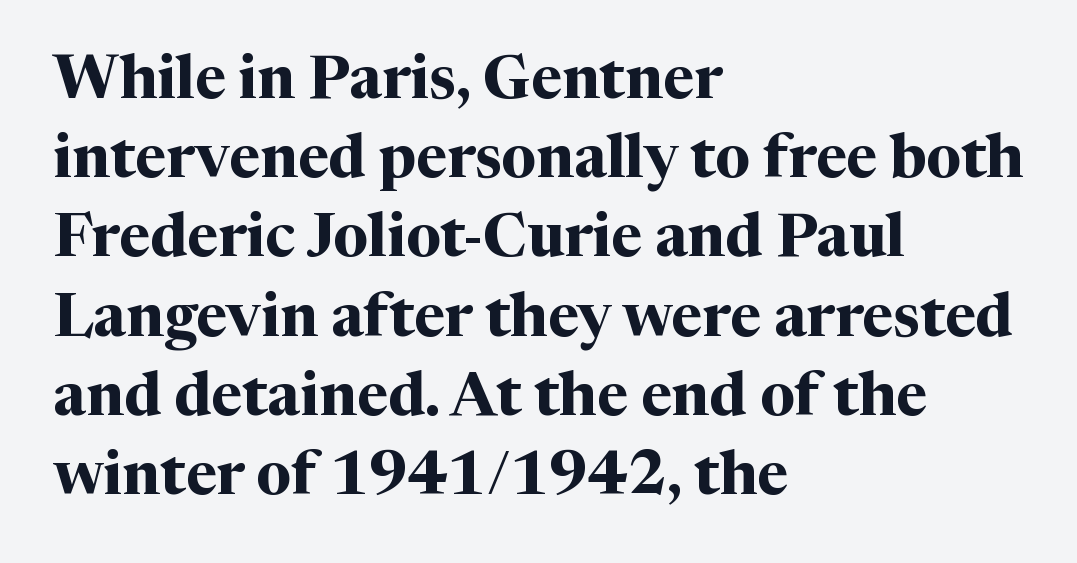
{"serif": "yes", "italic": "no", "bold": "yes", "weight": "bold", "width": "normal", "stroke_contrast": "medium", "x_height": "medium", "monospaced": "no", "underline": "no", "align": "left", "line_spacing": "normal", "line_spacing_ratio": 1.32, "letter_spacing": "normal", "letter_spacing_em": 0.0, "glyph_px": 60}
